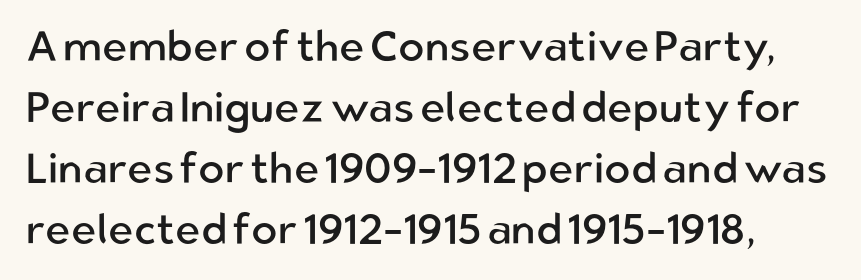
{"serif": "no", "italic": "no", "bold": "no", "weight": "regular", "width": "normal", "stroke_contrast": "low", "x_height": "medium", "monospaced": "no", "underline": "no", "line_spacing": "normal", "line_spacing_ratio": 1.42, "letter_spacing": "normal", "letter_spacing_em": 0.0, "glyph_px": 43}
